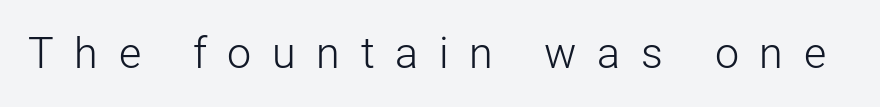
Q: Is the text bold? A: No.
Q: Is the text italic (slanted)? A: No, it is upright.
Q: Is the typeface a serif or a sans-serif typeface? A: Sans-serif.
Q: Is the text underlined? A: No.
Q: Is the spacing between letters normal or unusually wide? A: Unusually wide.
Q: Width (condensed, normal, or wide)? A: Normal.
Q: Stroke contrast? A: Low.
Q: x-height? A: Medium.
Q: Monospaced? A: No.
